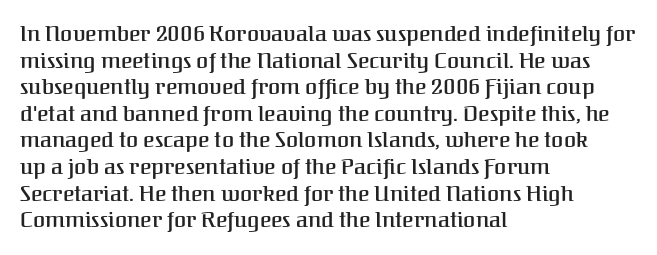
The image shows 22 px text type, upright; set left-aligned, line spacing 1.21x, normal letter spacing, not underlined.
